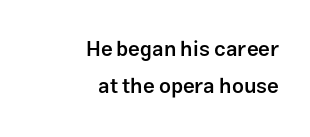
The passage is arranged like a letterhead date or caption credit — flush right. The glyphs are unaccompanied by any horizontal stroke below them. Spacing between characters is what you'd get straight out of the box. Every letter is mildly thick-stroked: semibold rather than bold. This sample uses an upright cut, with every glyph sitting square on the baseline.
